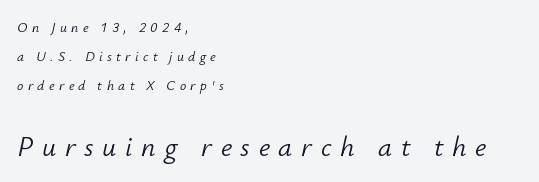
The strip under each line holds only bare page. The lines are quadded left. Honestly, the letter spacing is so wide it's the main thing you notice. Loosely led — the rows are spread out. Stems here are at most as thick as an everyday book face.
